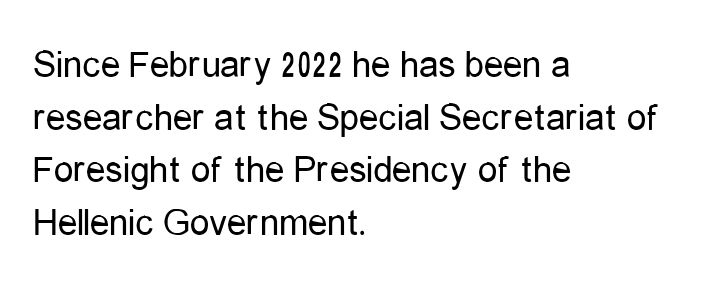
The image shows 39 px regular-weight, condensed sans-serif type, upright; set left-aligned, normal line spacing (1.35x), normal letter spacing, not underlined; low stroke contrast and a medium x-height.
